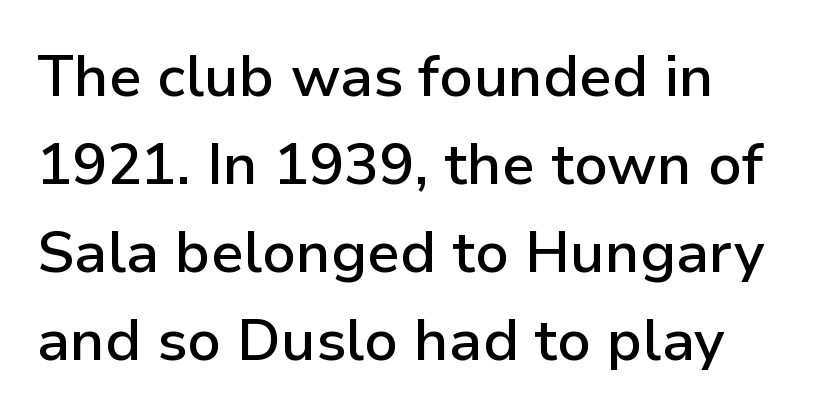
The image shows 58 px semibold sans-serif type, upright; set normal line spacing (1.52x), normal letter spacing, not underlined; low stroke contrast and a medium x-height.
